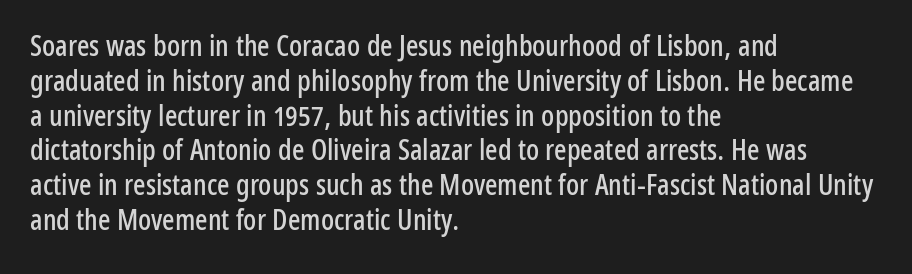
Short note: letters normally spaced. Has an underline been added? It has not. Line beginnings align vertically; line endings do not. Do the characters align in a grid? No, the font is proportional.
